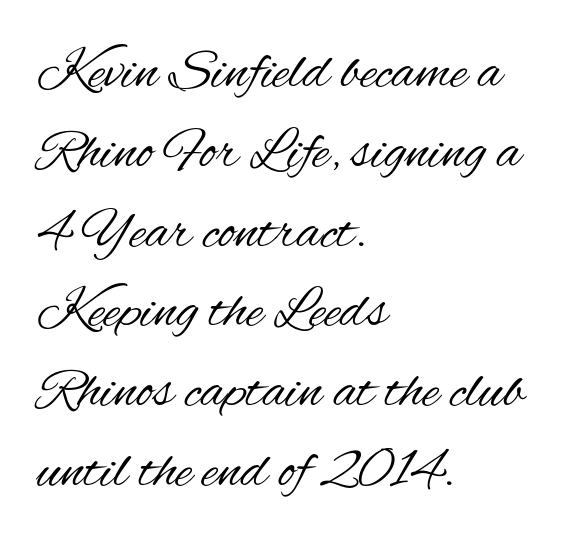
Q: Is the text bold? A: No.
Q: Is the text italic (slanted)? A: Yes.
Q: Is the typeface a serif or a sans-serif typeface? A: Sans-serif.
Q: Is the text underlined? A: No.
Q: How is the paragraph aligned? A: Left-aligned.
Q: Is the spacing between letters normal or unusually wide? A: Normal.
Q: Is the spacing between lines tight, normal or loose? A: Normal.
Q: Width (condensed, normal, or wide)? A: Condensed.
Q: Stroke contrast? A: Medium.
Q: x-height? A: Small.
Q: Monospaced? A: No.
